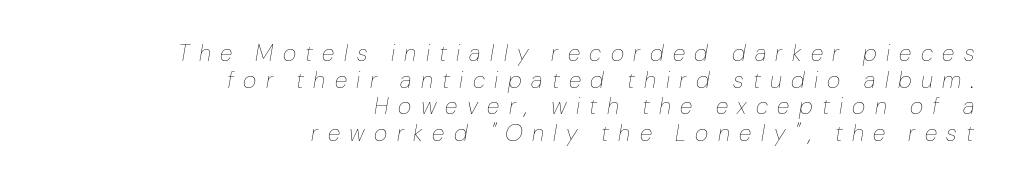
Q: Is the text bold? A: No.
Q: Is the text italic (slanted)? A: Yes, it leans right by about 10 degrees.
Q: Is the text underlined? A: No.
Q: How is the paragraph aligned? A: Right-aligned.
Q: Is the spacing between letters normal or unusually wide? A: Unusually wide.
